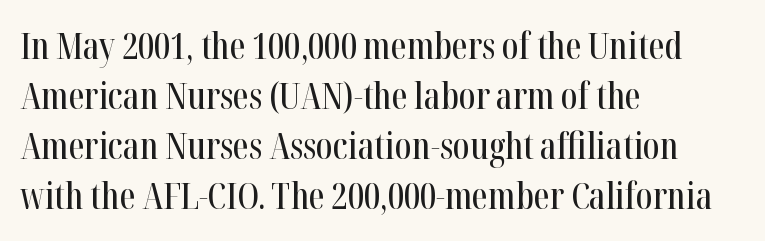
A typesetter would label this face a serif. Tall strokes in this sample are plumb rather than angled. The rendering uses natural spacing where letterforms have individual widths. One glance says typical: line gaps are just what's usual. Underlining? Definitely not there. Layout note: lines flush left.
